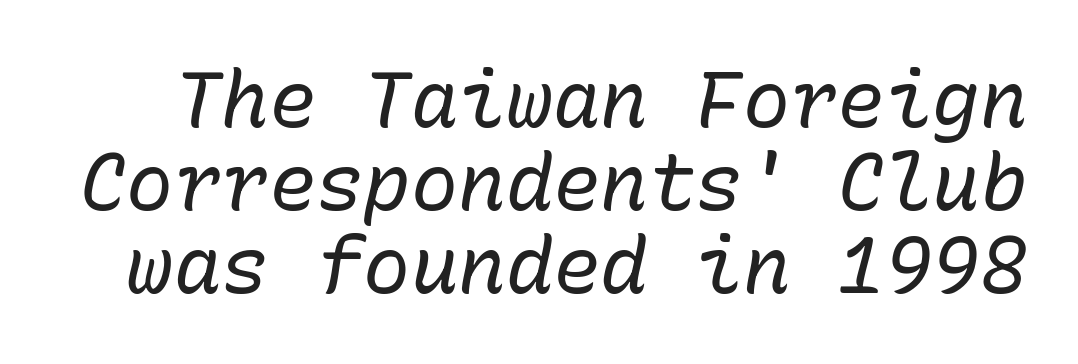
The image shows 79 px regular-weight type, italic (leaning right), monospaced; set tight line spacing (1.05x), normal letter spacing, not underlined; low stroke contrast and a medium x-height.
